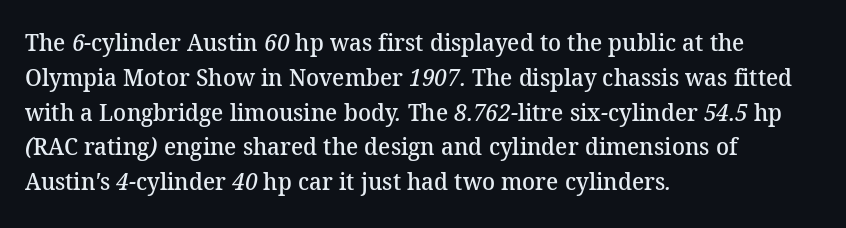
Q: Is the text bold? A: Semi-bold.
Q: Is the text underlined? A: No.
Q: How is the paragraph aligned? A: Left-aligned.
Q: Is the spacing between letters normal or unusually wide? A: Normal.
Q: Is the spacing between lines tight, normal or loose? A: Normal.
